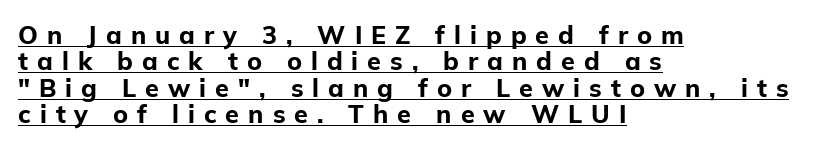
{"italic": "no", "bold": "yes", "underline": "yes", "align": "left", "line_spacing": "tight", "line_spacing_ratio": 1.06, "letter_spacing": "wide", "letter_spacing_em": 0.36, "glyph_px": 25}
